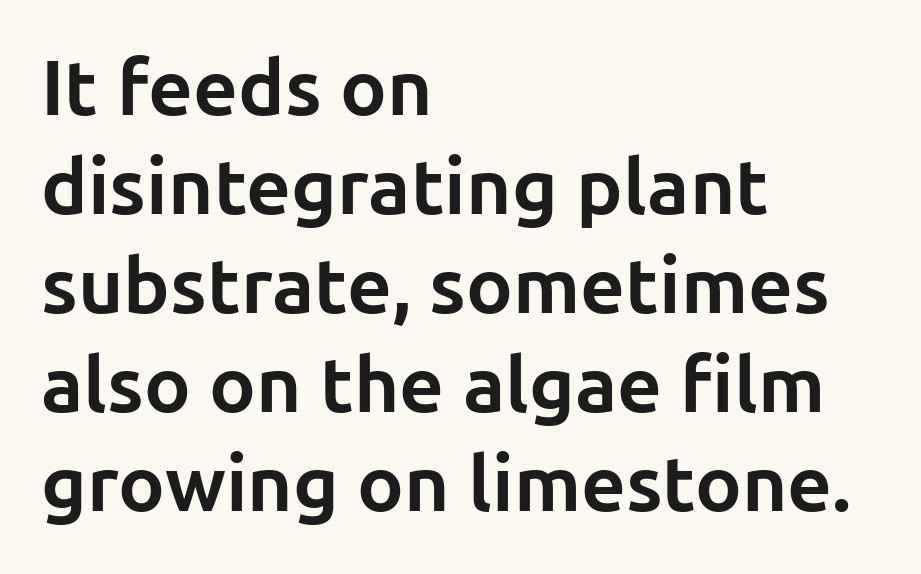
Q: Is the text bold? A: Yes.
Q: Is the text italic (slanted)? A: No, it is upright.
Q: Is the typeface a serif or a sans-serif typeface? A: Sans-serif.
Q: Is the text underlined? A: No.
Q: How is the paragraph aligned? A: Left-aligned.
Q: Is the spacing between letters normal or unusually wide? A: Normal.
Q: Is the spacing between lines tight, normal or loose? A: Normal.
Q: Width (condensed, normal, or wide)? A: Normal.
Q: Stroke contrast? A: Low.
Q: x-height? A: Medium.
Q: Monospaced? A: No.
